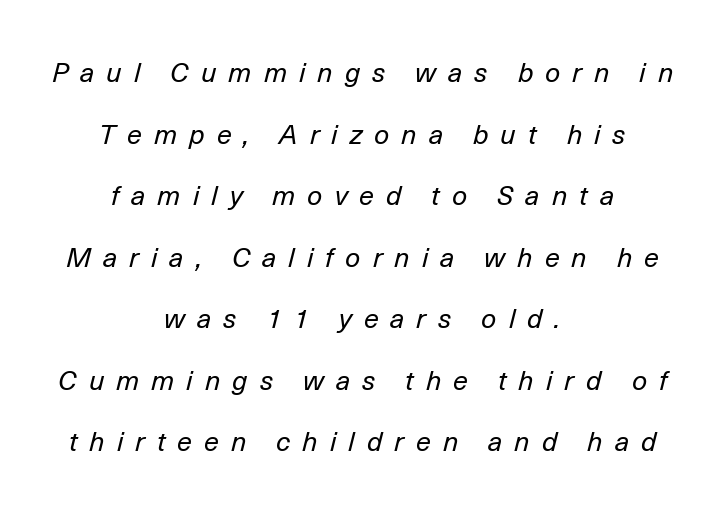
The image shows 27 px text type, italic (leaning right); set centered, loose line spacing (2.28x), unusually wide letter spacing (+0.44 em), not underlined.
